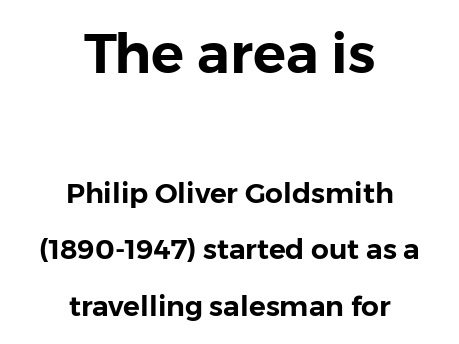
The image shows 55 px sans-serif type, upright; set centered, loose line spacing (2.03x), normal letter spacing, not underlined; the first (top) block is 1.96x larger; low stroke contrast and a medium x-height.
